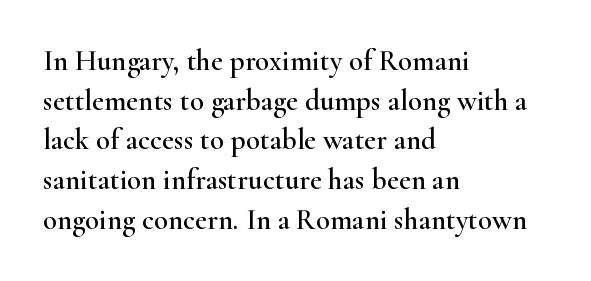
Q: Is the text italic (slanted)? A: No, it is upright.
Q: Is the typeface a serif or a sans-serif typeface? A: Serif.
Q: Is the text underlined? A: No.
Q: How is the paragraph aligned? A: Left-aligned.
Q: Is the spacing between letters normal or unusually wide? A: Normal.
Q: Is the spacing between lines tight, normal or loose? A: Normal.
Q: Width (condensed, normal, or wide)? A: Wide.
Q: Stroke contrast? A: High.
Q: x-height? A: Small.
Q: Monospaced? A: No.
